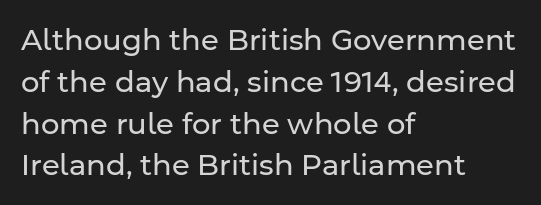
The strokes carry an ordinary text weight at most. Here the glyphs are tracked normally, forming tight word shapes. Stroke terminals: plain, sans-serif. Honestly, there is no underline to notice here at all.
